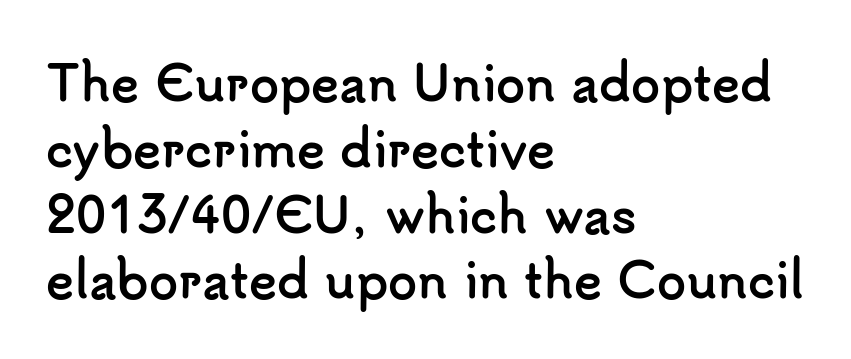
The image shows 47 px semibold sans-serif type, upright; set left-aligned, normal line spacing (1.4x), normal letter spacing, not underlined; low stroke contrast and a small x-height.
